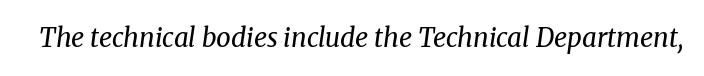
The image shows 26 px text type, italic (leaning right); set normal letter spacing, not underlined.
